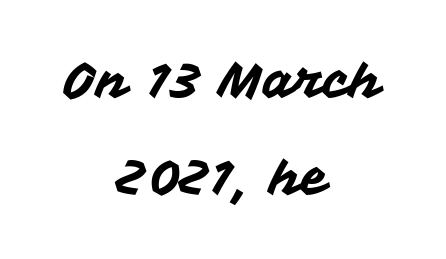
This sample is center-justified, so both line endings float freely. Here the designer chose a conventional face with non-uniform glyph widths. Vertical spacing — loose.
